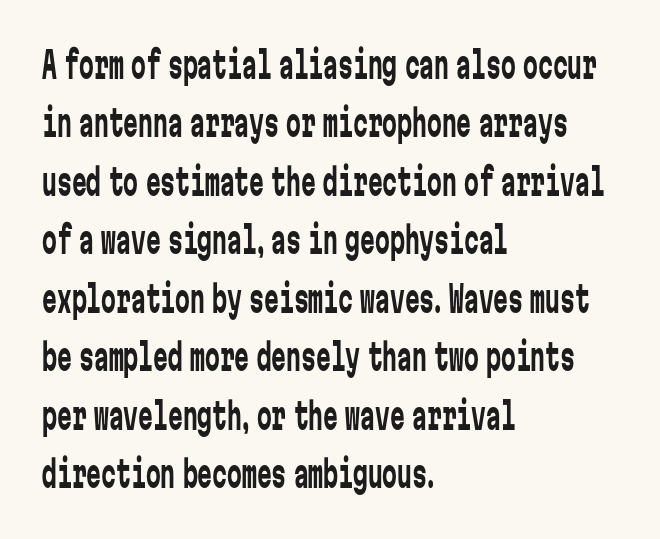
Q: Is the text bold? A: No.
Q: Is the text italic (slanted)? A: No, it is upright.
Q: Is the typeface a serif or a sans-serif typeface? A: Sans-serif.
Q: Is the text underlined? A: No.
Q: How is the paragraph aligned? A: Left-aligned.
Q: Is the spacing between letters normal or unusually wide? A: Normal.
Q: Is the spacing between lines tight, normal or loose? A: Normal.
Q: Width (condensed, normal, or wide)? A: Condensed.
Q: Stroke contrast? A: Low.
Q: x-height? A: Medium.
Q: Monospaced? A: Yes.
